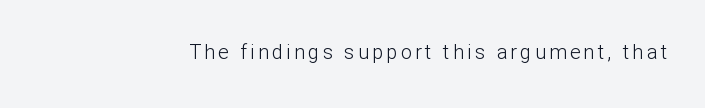
Q: Is the text bold? A: No.
Q: Is the text italic (slanted)? A: No, it is upright.
Q: Is the text underlined? A: No.
